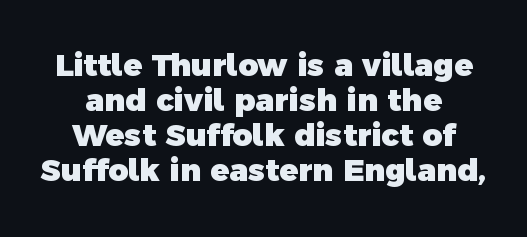
The image shows 31 px heavy sans-serif type; set tight line spacing (1.13x), normal letter spacing, not underlined; a medium x-height.
